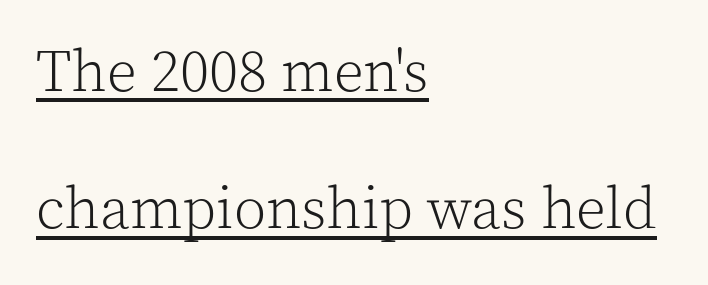
Q: Is the text bold? A: No.
Q: Is the text italic (slanted)? A: No, it is upright.
Q: Is the typeface a serif or a sans-serif typeface? A: Serif.
Q: Is the text underlined? A: Yes.
Q: How is the paragraph aligned? A: Left-aligned.
Q: Is the spacing between letters normal or unusually wide? A: Normal.
Q: Is the spacing between lines tight, normal or loose? A: Loose.
Q: Width (condensed, normal, or wide)? A: Normal.
Q: x-height? A: Medium.
Q: Monospaced? A: No.
